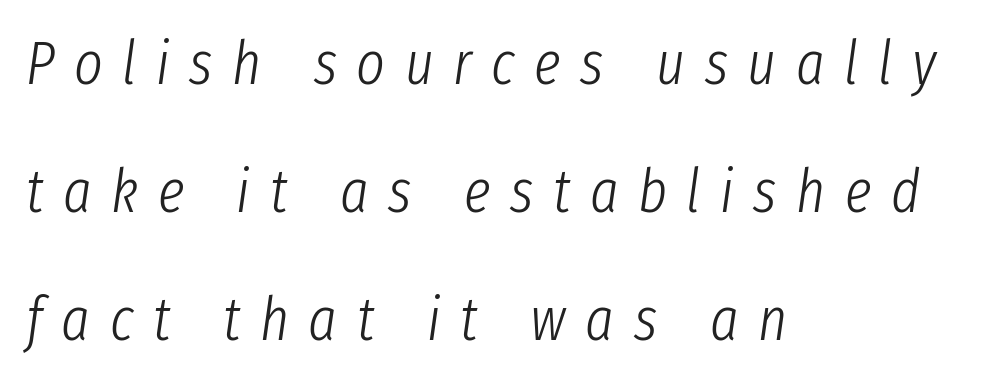
Think of a printed novel: that variable character pitch is what you see here. The setting favours the left margin, as ordinary paragraphs usually do. Think standard paragraph weight, or any step lighter than that. Leading: increased.
